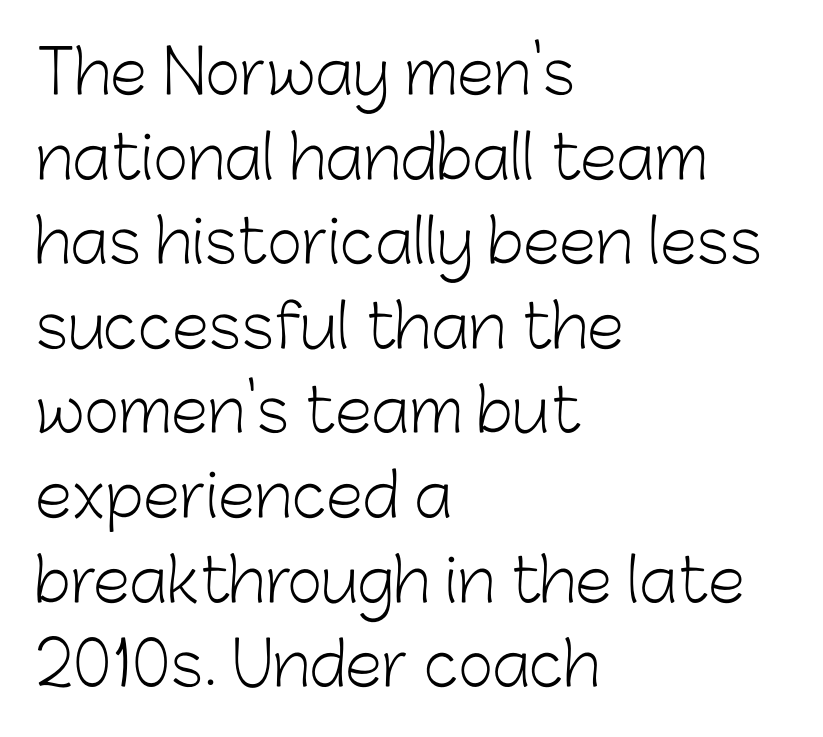
The image shows 60 px light sans-serif type, upright; set left-aligned, normal line spacing (1.41x), normal letter spacing, not underlined; low stroke contrast and a medium x-height.
